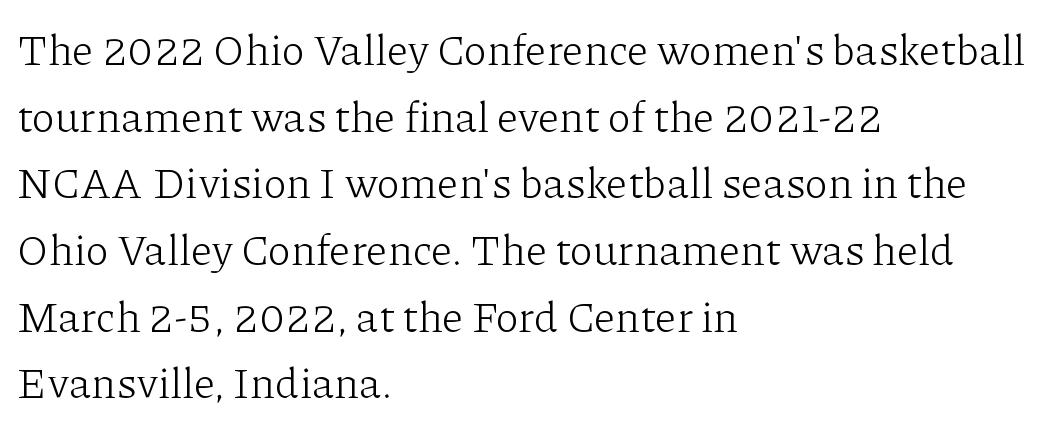
The image shows 43 px light serif type, upright; set left-aligned, normal line spacing (1.55x), normal letter spacing, not underlined; low stroke contrast and a medium x-height.
